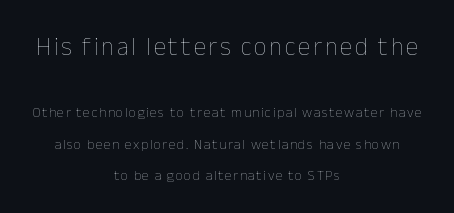
Posture: straight, roman, zero tilt. Is the block centered? Yes — each line is placed symmetrically about the middle. The emphasis by scale lands on block number one, above. No heavy texture on the line: the type isn't bold. Baseline-to-baseline distance is far greater than the letter height.
